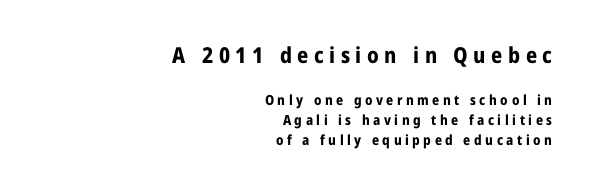
{"italic": "no", "bold": "yes", "underline": "no", "align": "right", "line_spacing": "normal", "line_spacing_ratio": 1.43, "letter_spacing": "wide", "letter_spacing_em": 0.25, "larger_block": "first", "size_ratio": 1.57, "glyph_px": 22}
